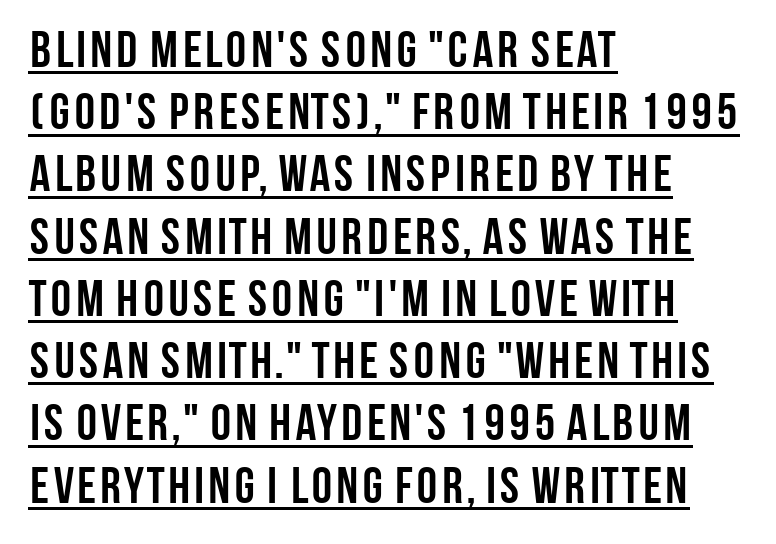
The image shows 51 px semibold, condensed sans-serif type, upright; set left-aligned, line spacing 1.22x, normal letter spacing, underlined; low stroke contrast and a large x-height.
